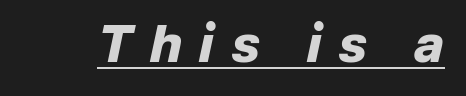
{"italic": "yes", "lean": "right", "slant_degrees": 12, "bold": "yes", "weight": "heavy", "width": "normal", "stroke_contrast": "low", "x_height": "medium", "monospaced": "no", "underline": "yes", "letter_spacing": "wide", "letter_spacing_em": 0.35, "glyph_px": 51}
